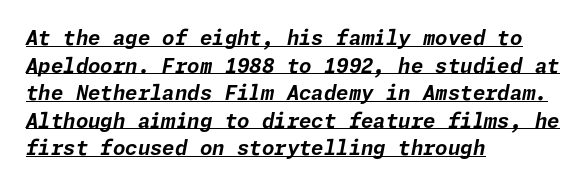
The image shows 20 px bold type, italic (leaning right); set left-aligned, normal line spacing (1.38x), normal letter spacing, underlined.
